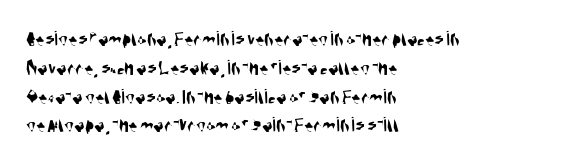
{"underline": "no", "align": "left", "line_spacing": "normal", "line_spacing_ratio": 1.31, "letter_spacing": "normal", "letter_spacing_em": 0.0, "glyph_px": 22}
